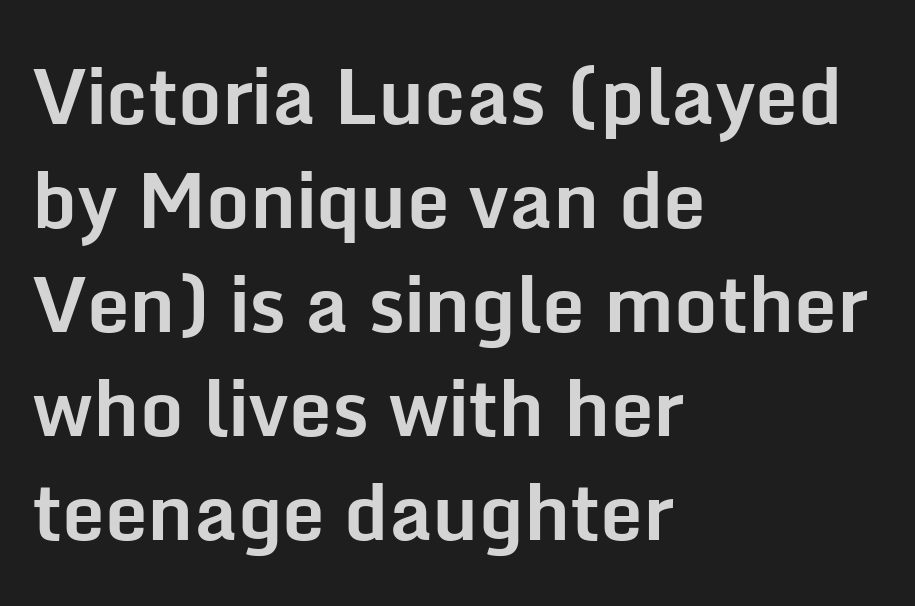
The image shows 76 px bold sans-serif type, upright; set left-aligned, normal line spacing (1.37x), normal letter spacing, not underlined; low stroke contrast and a medium x-height.
